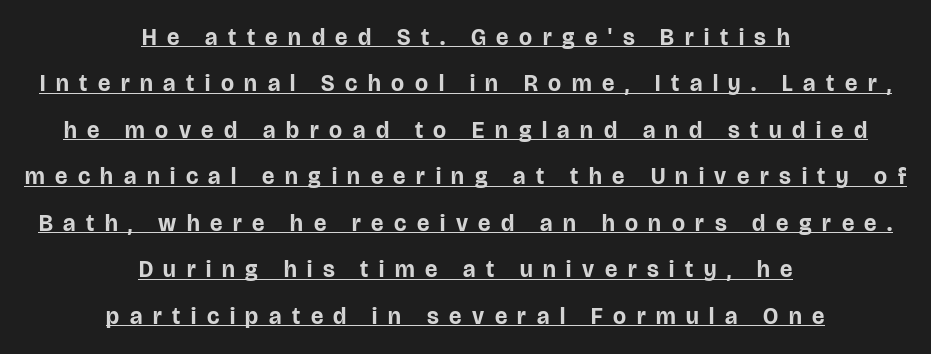
Q: Is the text bold? A: Yes.
Q: Is the text italic (slanted)? A: No, it is upright.
Q: Is the text underlined? A: Yes.
Q: How is the paragraph aligned? A: Centered.
Q: Is the spacing between letters normal or unusually wide? A: Unusually wide.
Q: Is the spacing between lines tight, normal or loose? A: Loose.
